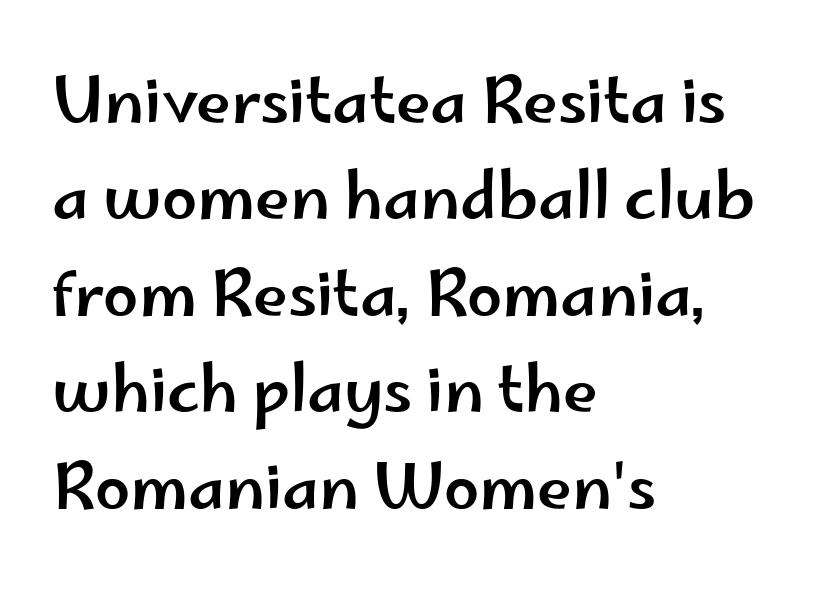
{"serif": "no", "italic": "no", "width": "wide", "stroke_contrast": "low", "x_height": "small", "monospaced": "no", "underline": "no", "align": "left", "line_spacing": "normal", "line_spacing_ratio": 1.53, "letter_spacing": "normal", "letter_spacing_em": 0.0, "glyph_px": 63}
